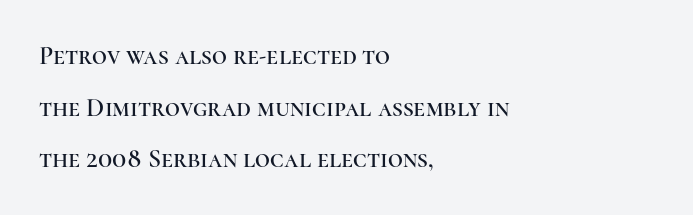
{"italic": "no", "underline": "no", "align": "left", "line_spacing": "loose", "line_spacing_ratio": 1.99, "letter_spacing": "normal", "letter_spacing_em": 0.0, "glyph_px": 26}
